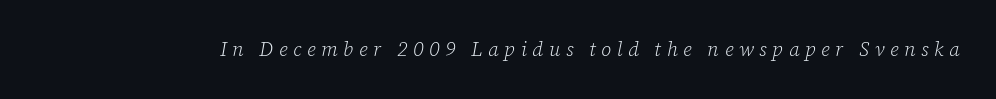
Q: Is the text bold? A: No.
Q: Is the text italic (slanted)? A: Yes, it leans right by about 12 degrees.
Q: Is the text underlined? A: No.
Q: Is the spacing between letters normal or unusually wide? A: Unusually wide.
